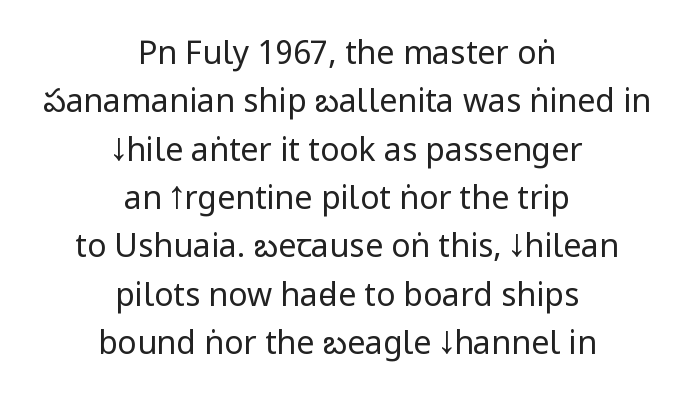
{"serif": "no", "italic": "no", "bold": "no", "weight": "regular", "width": "condensed", "stroke_contrast": "low", "x_height": "large", "monospaced": "no", "underline": "no", "align": "center", "line_spacing": "normal", "line_spacing_ratio": 1.51, "letter_spacing": "normal", "letter_spacing_em": 0.0, "glyph_px": 32}
